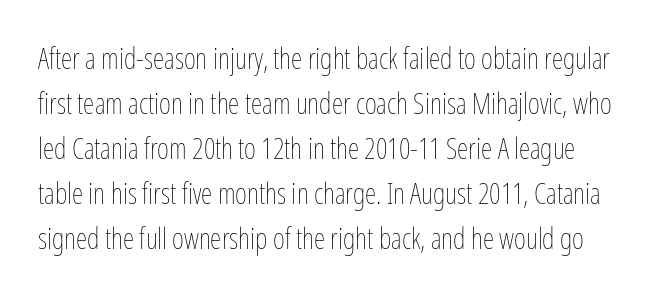
Q: Is the text bold? A: No.
Q: Is the text italic (slanted)? A: No, it is upright.
Q: Is the text underlined? A: No.
Q: Is the spacing between letters normal or unusually wide? A: Normal.
Q: Is the spacing between lines tight, normal or loose? A: Normal.
Q: Width (condensed, normal, or wide)? A: Condensed.
Q: Stroke contrast? A: Low.
Q: x-height? A: Medium.
Q: Monospaced? A: No.
